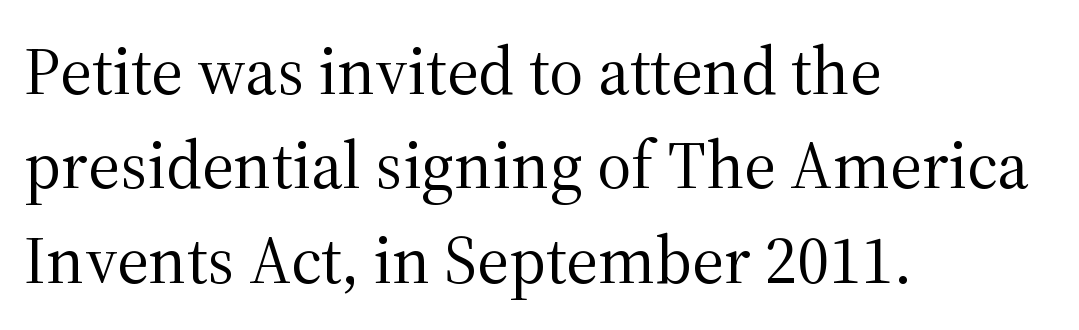
Q: Is the text bold? A: No.
Q: Is the text italic (slanted)? A: No, it is upright.
Q: Is the typeface a serif or a sans-serif typeface? A: Serif.
Q: Is the text underlined? A: No.
Q: How is the paragraph aligned? A: Left-aligned.
Q: Is the spacing between letters normal or unusually wide? A: Normal.
Q: Is the spacing between lines tight, normal or loose? A: Normal.
Q: Width (condensed, normal, or wide)? A: Normal.
Q: Stroke contrast? A: Medium.
Q: x-height? A: Medium.
Q: Monospaced? A: No.
